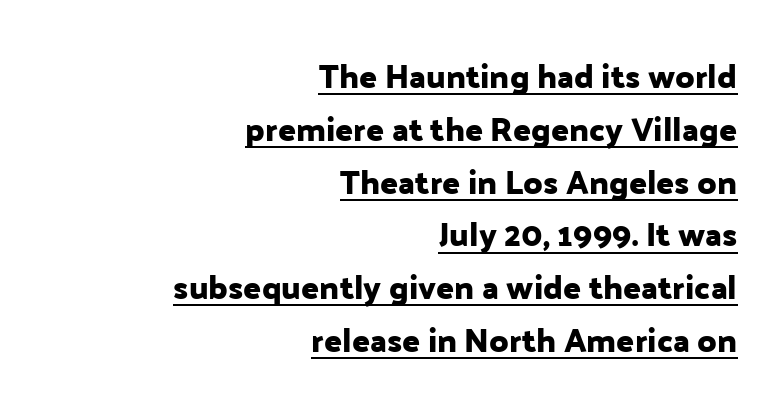
Q: Is the text italic (slanted)? A: No, it is upright.
Q: Is the typeface a serif or a sans-serif typeface? A: Sans-serif.
Q: Is the text underlined? A: Yes.
Q: How is the paragraph aligned? A: Right-aligned.
Q: Is the spacing between letters normal or unusually wide? A: Normal.
Q: Is the spacing between lines tight, normal or loose? A: Normal.
Q: Width (condensed, normal, or wide)? A: Normal.
Q: Stroke contrast? A: Low.
Q: x-height? A: Medium.
Q: Monospaced? A: No.
